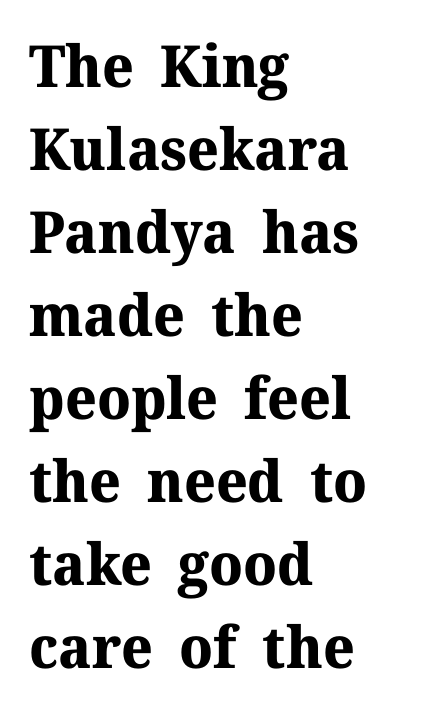
Character widths vary here, with narrow letters taking less room than wide ones. The text block is weighted toward the left margin, trailing off unevenly rightward. The designer went with a serif here, giving each stem small feet. The gap between lines stays unmarked. Summary of vertical rhythm: regular, with standard interline spacing. The font is running at its bold setting.
